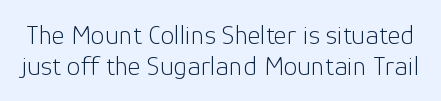
Do the characters align in a grid? No, the font is proportional. The letters stand upright; this is a roman face. No heavy texture on the line: the type isn't bold. No extra tracking has been applied to these lines. The block of text is dense from top to bottom, with scant space between rows.
